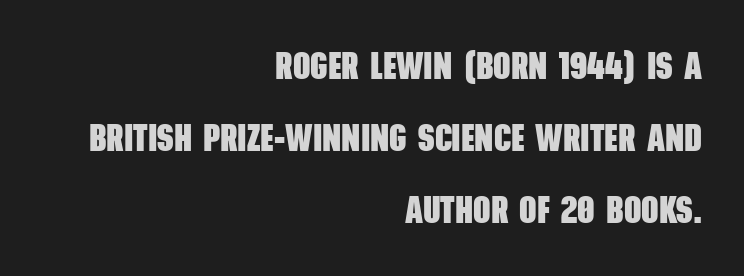
Q: Is the text bold? A: Yes.
Q: Is the typeface a serif or a sans-serif typeface? A: Sans-serif.
Q: Is the text underlined? A: No.
Q: How is the paragraph aligned? A: Right-aligned.
Q: Is the spacing between letters normal or unusually wide? A: Normal.
Q: Is the spacing between lines tight, normal or loose? A: Loose.
Q: Width (condensed, normal, or wide)? A: Condensed.
Q: Stroke contrast? A: Low.
Q: x-height? A: Large.
Q: Monospaced? A: No.
